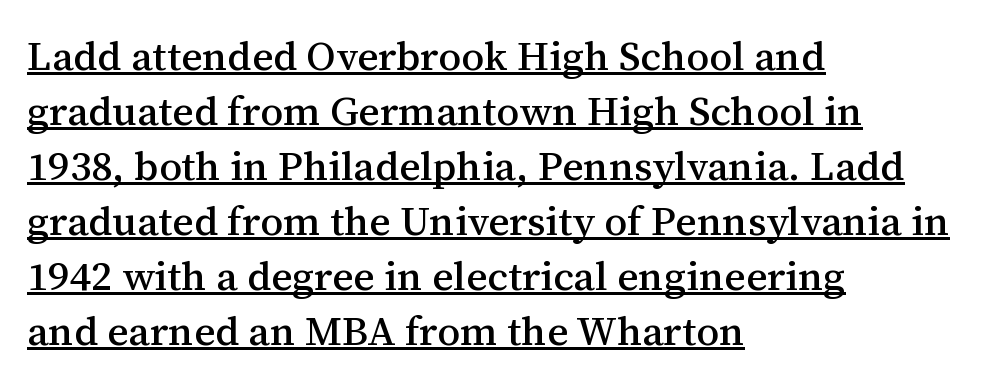
Q: Is the text italic (slanted)? A: No, it is upright.
Q: Is the typeface a serif or a sans-serif typeface? A: Serif.
Q: Is the text underlined? A: Yes.
Q: How is the paragraph aligned? A: Left-aligned.
Q: Is the spacing between letters normal or unusually wide? A: Normal.
Q: Is the spacing between lines tight, normal or loose? A: Normal.
Q: Width (condensed, normal, or wide)? A: Normal.
Q: Stroke contrast? A: Medium.
Q: x-height? A: Medium.
Q: Monospaced? A: No.
